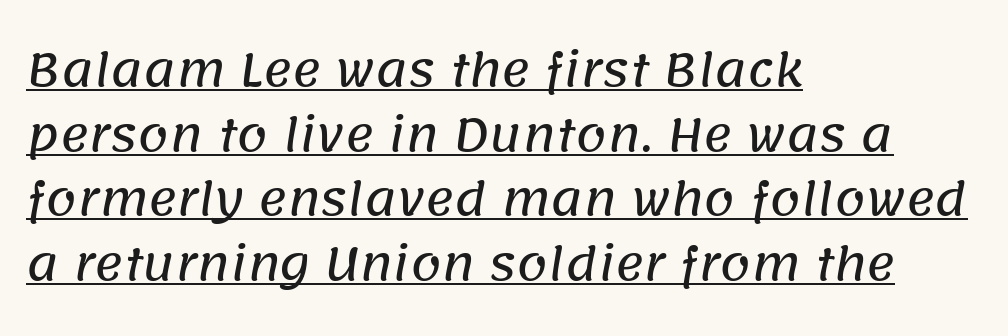
The rendering uses a moderate line-height, typical for paragraphs. A student would call this left alignment; a typographer would say flush left, rag right. Note the varied advance widths — an 'i' is clearly narrower than an 'm'. Underline: present. The rendering shows plain stroke endings on the letterforms — a sans-serif design. How are the letters spaced? Ordinarily, with no added tracking.
